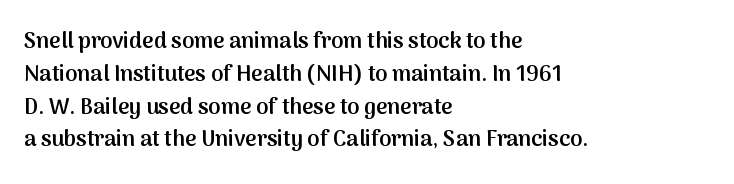
{"italic": "no", "bold": "semi", "underline": "no", "align": "left", "line_spacing": "normal", "line_spacing_ratio": 1.49, "letter_spacing": "normal", "letter_spacing_em": 0.0, "glyph_px": 22}
